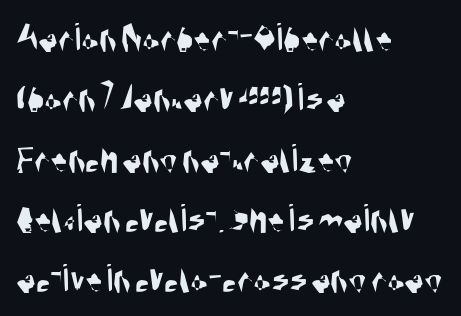
The image shows 41 px condensed sans-serif type; set left-aligned, normal line spacing (1.47x), normal letter spacing, not underlined; medium stroke contrast and a large x-height.
